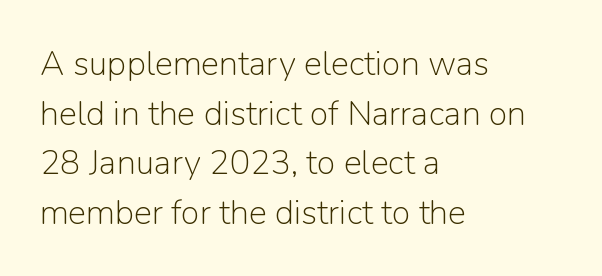
Q: Is the text bold? A: No.
Q: Is the text italic (slanted)? A: No, it is upright.
Q: Is the typeface a serif or a sans-serif typeface? A: Sans-serif.
Q: Is the text underlined? A: No.
Q: How is the paragraph aligned? A: Left-aligned.
Q: Is the spacing between letters normal or unusually wide? A: Normal.
Q: Is the spacing between lines tight, normal or loose? A: Normal.
Q: Width (condensed, normal, or wide)? A: Normal.
Q: Stroke contrast? A: Low.
Q: x-height? A: Medium.
Q: Monospaced? A: No.
